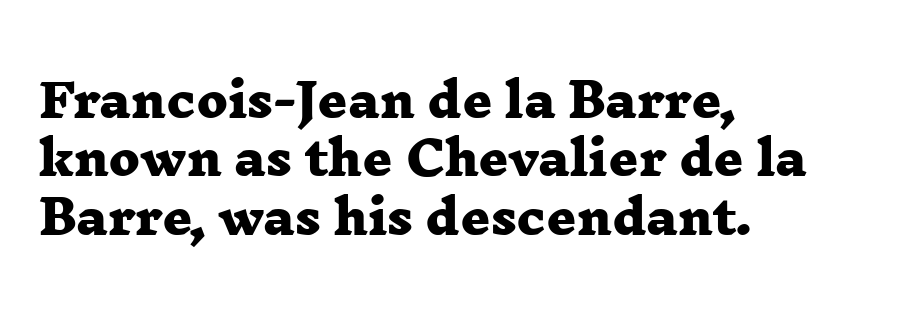
{"serif": "yes", "bold": "yes", "weight": "heavy", "width": "wide", "stroke_contrast": "low", "x_height": "medium", "monospaced": "no", "underline": "no", "align": "left", "line_spacing": "normal", "line_spacing_ratio": 1.27, "letter_spacing": "normal", "letter_spacing_em": 0.0, "glyph_px": 46}
